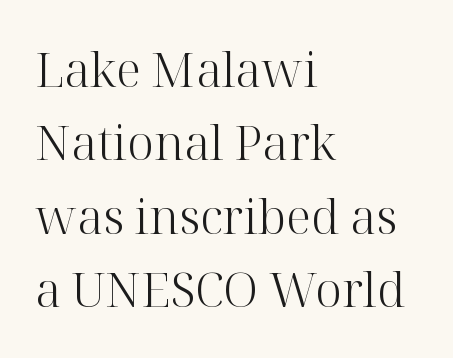
{"serif": "yes", "italic": "no", "bold": "no", "weight": "light", "width": "normal", "stroke_contrast": "high", "x_height": "medium", "monospaced": "no", "underline": "no", "align": "left", "line_spacing": "normal", "line_spacing_ratio": 1.53, "letter_spacing": "normal", "letter_spacing_em": 0.0, "glyph_px": 48}
